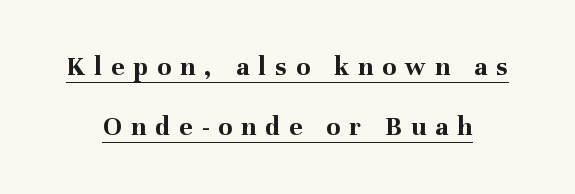
The image shows 28 px bold serif type, upright; set loose line spacing (2.15x), unusually wide letter spacing (+0.33 em), underlined; medium stroke contrast and a medium x-height.
